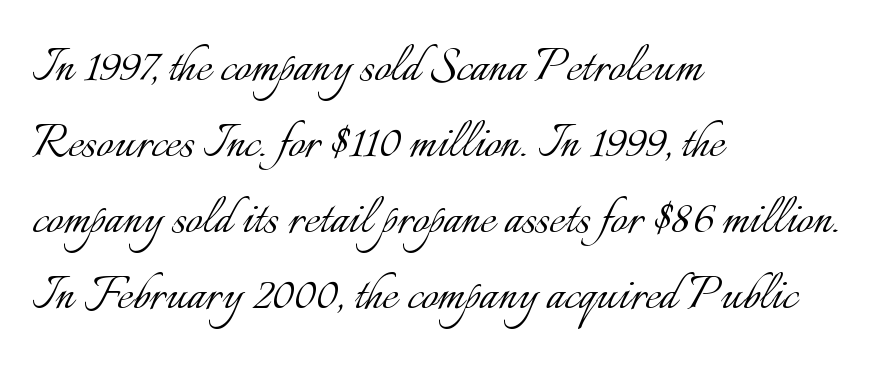
{"bold": "no", "weight": "light", "width": "normal", "stroke_contrast": "low", "x_height": "small", "monospaced": "no", "underline": "no", "align": "left", "line_spacing": "normal", "line_spacing_ratio": 1.29, "letter_spacing": "normal", "letter_spacing_em": 0.0, "glyph_px": 59}
